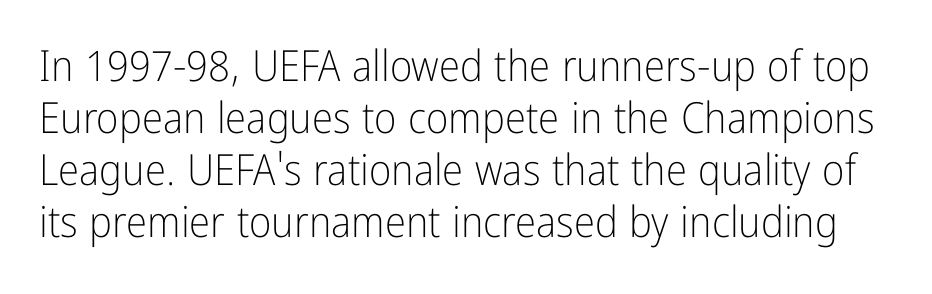
The image shows 43 px light, condensed sans-serif type, upright; set line spacing 1.21x, normal letter spacing, not underlined; low stroke contrast and a medium x-height.
